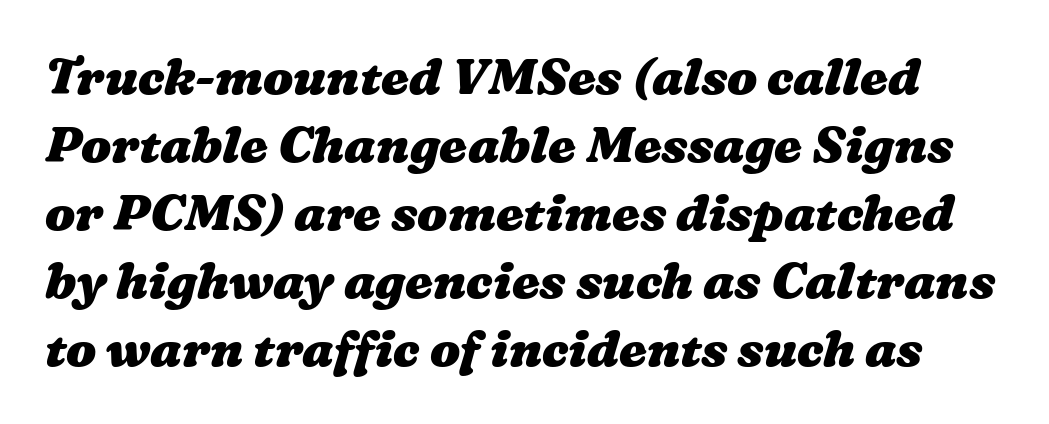
{"bold": "yes", "weight": "heavy", "width": "wide", "stroke_contrast": "medium", "x_height": "medium", "monospaced": "no", "underline": "no", "line_spacing": "normal", "line_spacing_ratio": 1.36, "letter_spacing": "normal", "letter_spacing_em": 0.0, "glyph_px": 50}
